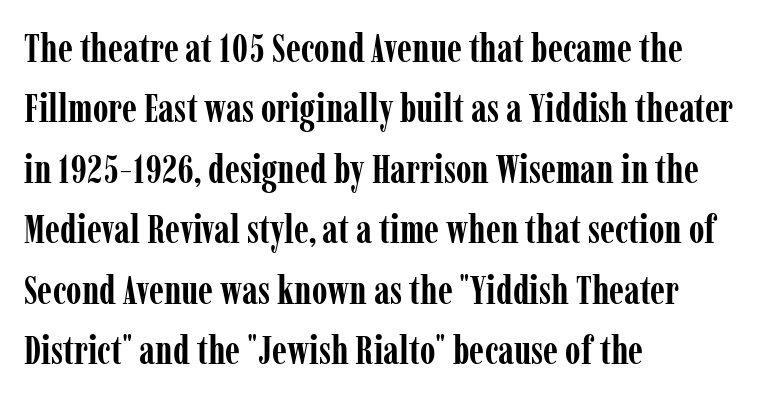
Q: Is the text bold? A: Yes.
Q: Is the text italic (slanted)? A: No, it is upright.
Q: Is the typeface a serif or a sans-serif typeface? A: Serif.
Q: Is the text underlined? A: No.
Q: How is the paragraph aligned? A: Left-aligned.
Q: Is the spacing between letters normal or unusually wide? A: Normal.
Q: Is the spacing between lines tight, normal or loose? A: Normal.
Q: Width (condensed, normal, or wide)? A: Condensed.
Q: Stroke contrast? A: Low.
Q: x-height? A: Medium.
Q: Monospaced? A: No.
